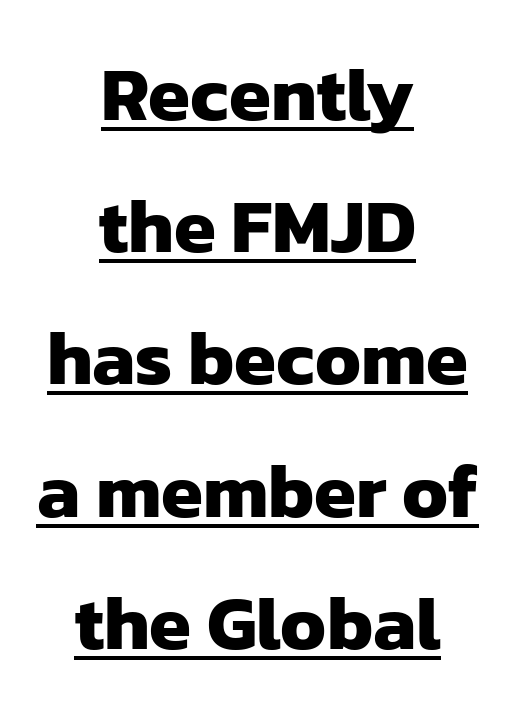
The rendering uses natural spacing where letterforms have individual widths. Every word sits above its own underline. Honestly, the letter spacing is just normal — you wouldn't notice it. A dark, heavy texture on the line: the type is bold. This is sans-serif lettering, the kind often seen on screens and signage. The paragraph shown floats in the horizontal middle.
